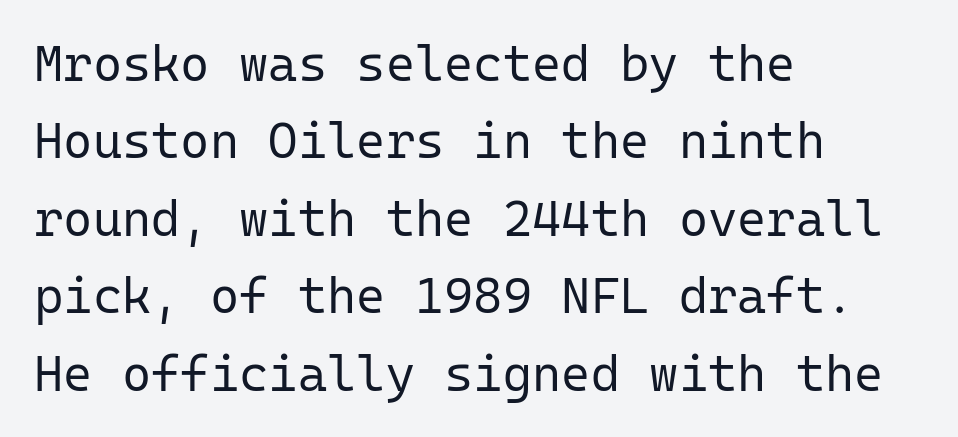
Q: Is the text bold? A: No.
Q: Is the text italic (slanted)? A: No, it is upright.
Q: Is the typeface a serif or a sans-serif typeface? A: Sans-serif.
Q: Is the text underlined? A: No.
Q: How is the paragraph aligned? A: Left-aligned.
Q: Is the spacing between letters normal or unusually wide? A: Normal.
Q: Is the spacing between lines tight, normal or loose? A: Normal.
Q: Width (condensed, normal, or wide)? A: Normal.
Q: Stroke contrast? A: Low.
Q: x-height? A: Medium.
Q: Monospaced? A: Yes.
